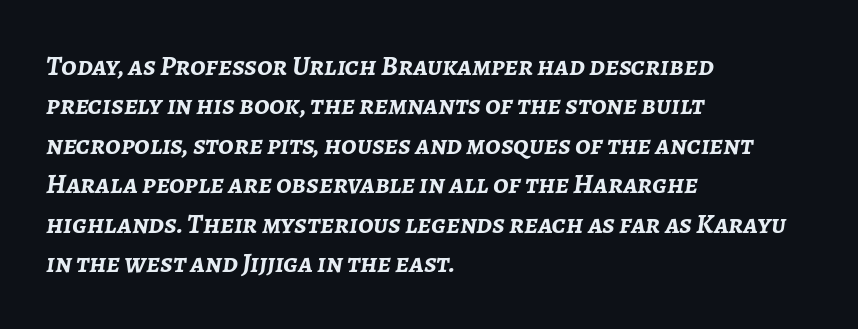
Q: Is the text bold? A: Yes.
Q: Is the text italic (slanted)? A: Yes, it leans right by about 7 degrees.
Q: Is the text underlined? A: No.
Q: How is the paragraph aligned? A: Left-aligned.
Q: Is the spacing between letters normal or unusually wide? A: Normal.
Q: Is the spacing between lines tight, normal or loose? A: Normal.
Q: Width (condensed, normal, or wide)? A: Normal.
Q: Stroke contrast? A: Low.
Q: x-height? A: Medium.
Q: Monospaced? A: No.
